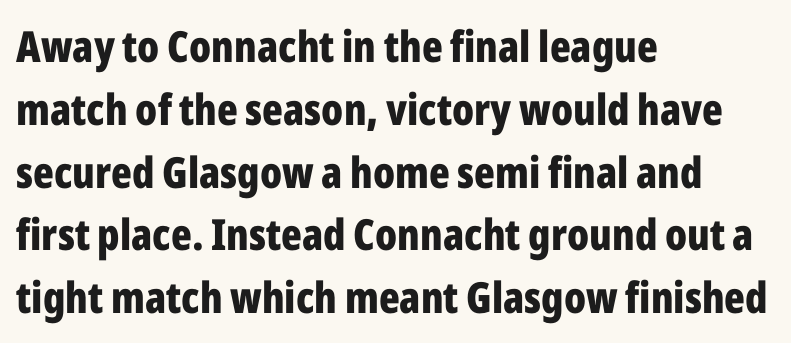
{"serif": "no", "italic": "no", "bold": "yes", "weight": "bold", "width": "condensed", "stroke_contrast": "low", "x_height": "medium", "monospaced": "no", "underline": "no", "align": "left", "line_spacing": "normal", "line_spacing_ratio": 1.46, "letter_spacing": "normal", "letter_spacing_em": 0.0, "glyph_px": 43}
